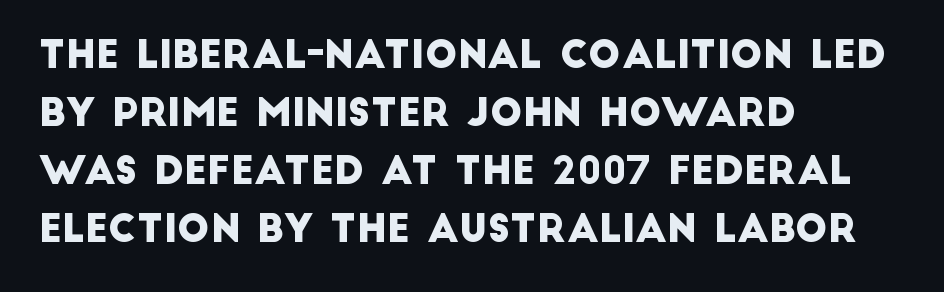
Glance below the letters and you will spot only blank space. Nothing sits at the stroke ends, so this counts as sans-serif. Students, observe: this is what conventionally led text looks like. Alignment: flush left. Inter-character spacing is left at the font's built-in metrics. The letters advance in unequal steps, a hallmark of proportional type.
